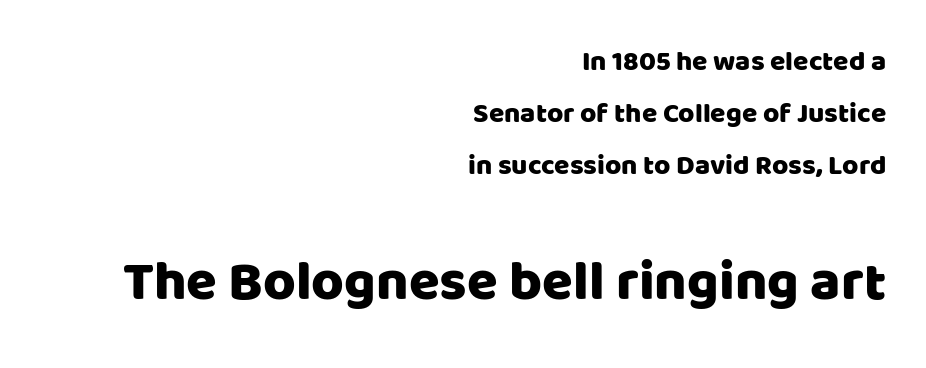
Reading top to bottom, the characters get bigger at the block break. Is the block centered? No — it sits flush against the right margin. Check where the strokes stop: nothing finishes them off — pure sans. These lines are rendered in a variable-pitch font. It's the straight-up-and-down kind of type. No word sits above an underline.
